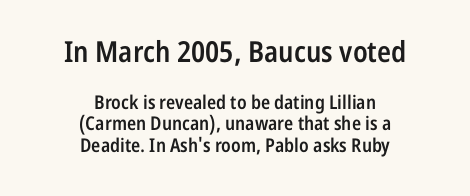
{"serif": "no", "italic": "no", "bold": "semi", "weight": "semibold", "width": "condensed", "stroke_contrast": "low", "x_height": "medium", "monospaced": "no", "underline": "no", "align": "center", "line_spacing": "tight", "line_spacing_ratio": 1.13, "letter_spacing": "normal", "letter_spacing_em": 0.0, "larger_block": "first", "size_ratio": 1.53, "glyph_px": 29}
